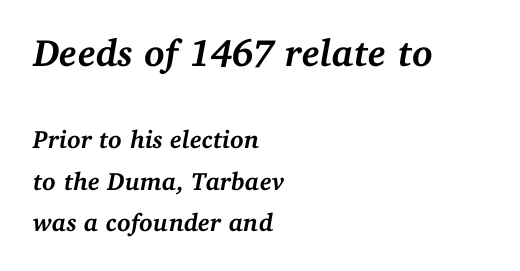
If you drew a line through each stem, it would be angled. Stroke thickness is high; the sample reads as a true bold. This rendering uses left alignment, leaving the right contour irregular. Spacing verdict: proportional, widths tailored to each character. Examine the stroke ends and you'll spot serifs. Short note: letters normally spaced.
